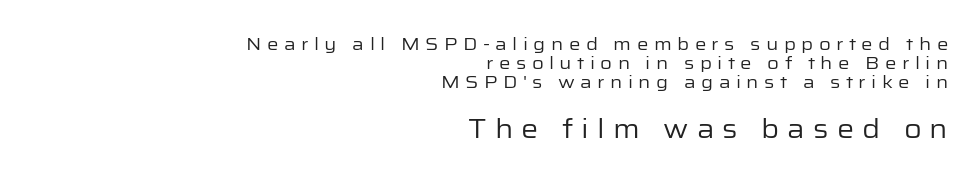
{"italic": "no", "bold": "no", "underline": "no", "align": "right", "line_spacing": "tight", "line_spacing_ratio": 1.05, "letter_spacing": "wide", "letter_spacing_em": 0.3, "larger_block": "second", "size_ratio": 1.5, "glyph_px": 27}
